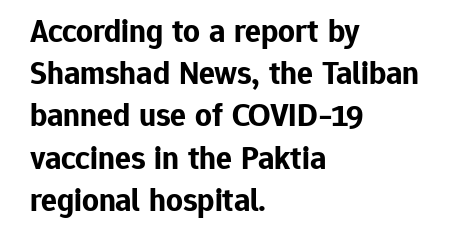
The image shows 33 px bold sans-serif type, upright; set left-aligned, normal line spacing (1.28x), normal letter spacing, not underlined; low stroke contrast and a medium x-height.
